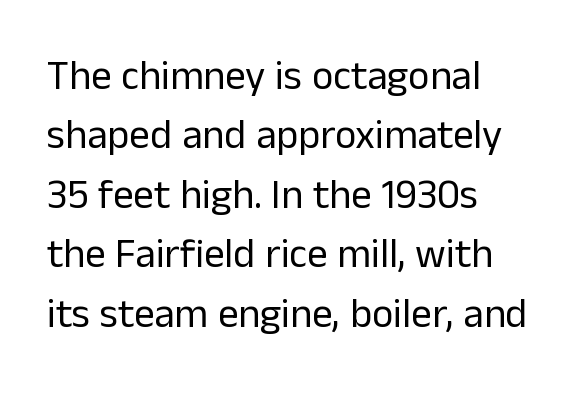
{"serif": "no", "italic": "no", "bold": "no", "weight": "regular", "width": "normal", "stroke_contrast": "low", "x_height": "medium", "monospaced": "no", "underline": "no", "align": "left", "line_spacing": "normal", "line_spacing_ratio": 1.45, "letter_spacing": "normal", "letter_spacing_em": 0.0, "glyph_px": 41}
